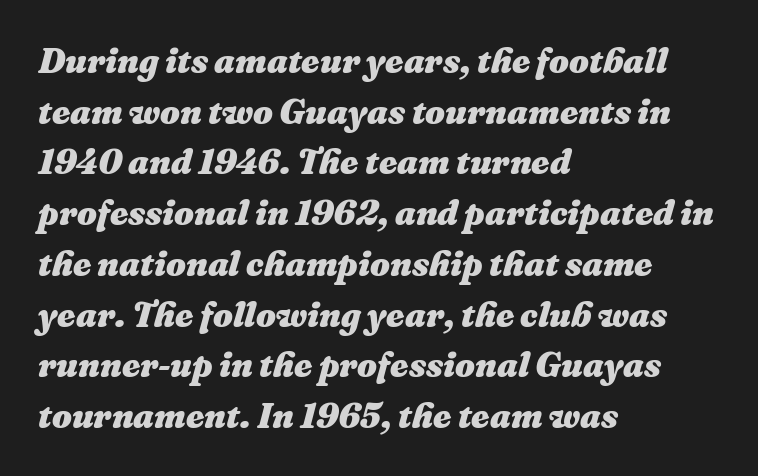
The passage is arranged the way most books set body copy — flush left. The rendering uses natural spacing where letterforms have individual widths. This rendering leaves character spacing at its baseline value. If you drew a line through each stem, it would be angled. Line spacing here is normal. As a designer I'd log this as weight 700, bold.
